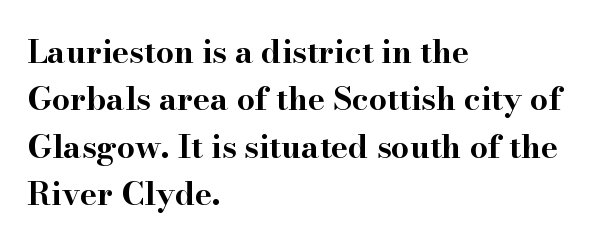
Small tapered or slab feet sit at the stroke ends, so this counts as serif. Default kerning and tracking; the words read as compact shapes. Short and long lines alike share a common starting point at left. Do the letters lean? They stand straight. These lines are rendered in a variable-pitch font. Typographic density is high because the face is bold.
